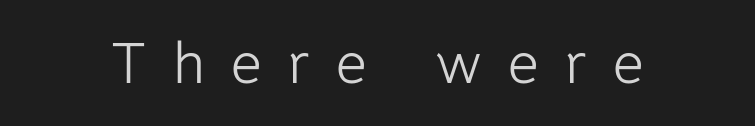
The image shows 59 px light sans-serif type, upright; set unusually wide letter spacing (+0.45 em), not underlined; low stroke contrast and a medium x-height.
